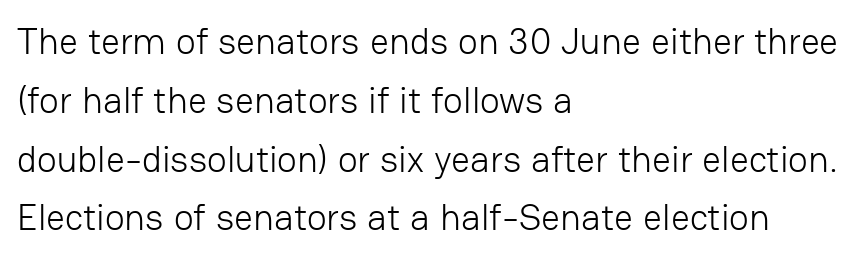
Q: Is the text bold? A: No.
Q: Is the text italic (slanted)? A: No, it is upright.
Q: Is the typeface a serif or a sans-serif typeface? A: Sans-serif.
Q: Is the text underlined? A: No.
Q: How is the paragraph aligned? A: Left-aligned.
Q: Is the spacing between letters normal or unusually wide? A: Normal.
Q: Is the spacing between lines tight, normal or loose? A: Normal.
Q: Width (condensed, normal, or wide)? A: Normal.
Q: Stroke contrast? A: Low.
Q: x-height? A: Medium.
Q: Monospaced? A: No.
